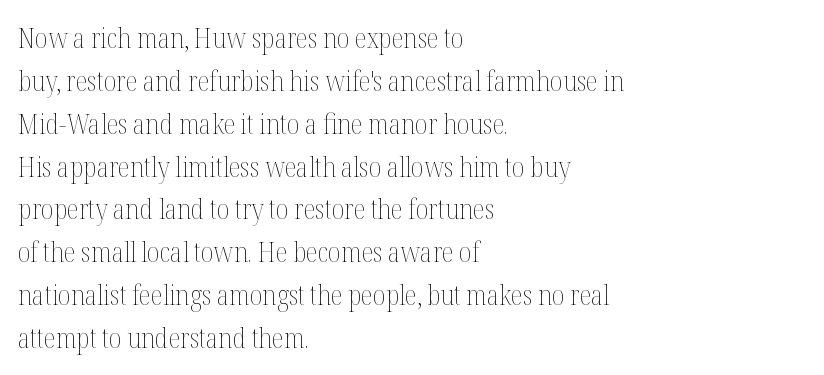
Q: Is the text bold? A: No.
Q: Is the text italic (slanted)? A: No, it is upright.
Q: Is the text underlined? A: No.
Q: How is the paragraph aligned? A: Left-aligned.
Q: Is the spacing between letters normal or unusually wide? A: Normal.
Q: Is the spacing between lines tight, normal or loose? A: Normal.
Q: Width (condensed, normal, or wide)? A: Condensed.
Q: Stroke contrast? A: Medium.
Q: x-height? A: Medium.
Q: Monospaced? A: No.
